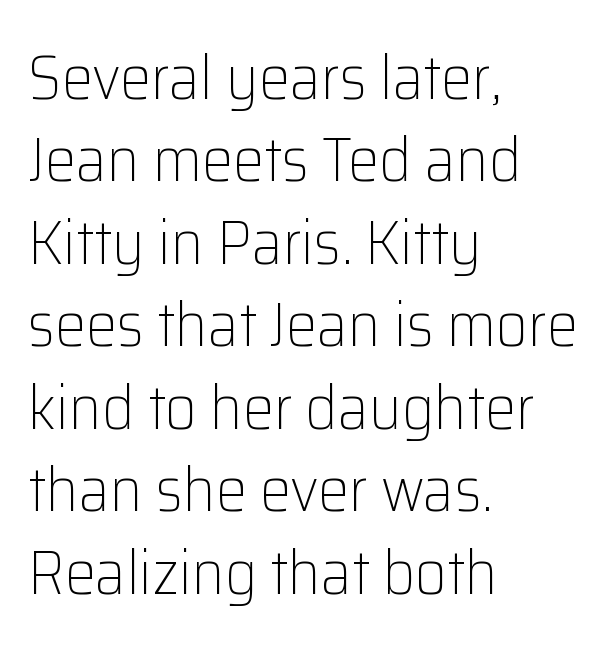
Q: Is the text bold? A: No.
Q: Is the text italic (slanted)? A: No, it is upright.
Q: Is the typeface a serif or a sans-serif typeface? A: Sans-serif.
Q: Is the text underlined? A: No.
Q: How is the paragraph aligned? A: Left-aligned.
Q: Is the spacing between letters normal or unusually wide? A: Normal.
Q: Is the spacing between lines tight, normal or loose? A: Normal.
Q: Width (condensed, normal, or wide)? A: Normal.
Q: Stroke contrast? A: Low.
Q: x-height? A: Medium.
Q: Monospaced? A: No.
